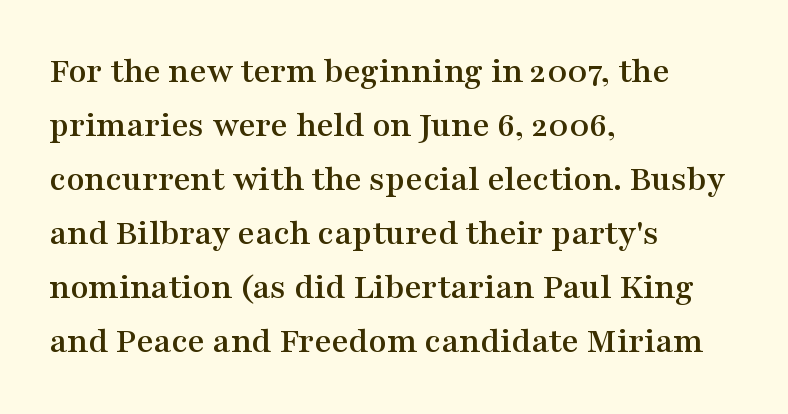
{"serif": "yes", "italic": "no", "width": "wide", "stroke_contrast": "medium", "x_height": "medium", "monospaced": "no", "underline": "no", "align": "left", "line_spacing": "normal", "line_spacing_ratio": 1.46, "letter_spacing": "normal", "letter_spacing_em": 0.0, "glyph_px": 37}
